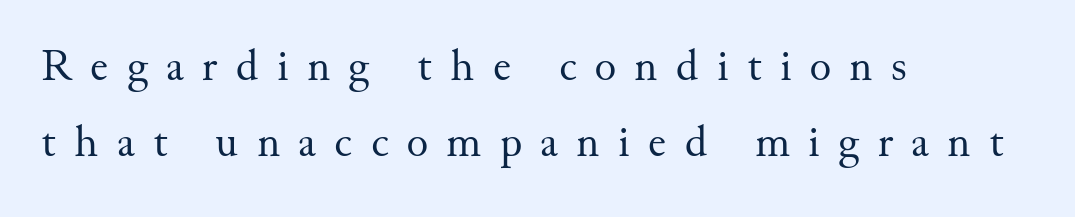
Q: Is the text bold? A: No.
Q: Is the text italic (slanted)? A: No, it is upright.
Q: Is the typeface a serif or a sans-serif typeface? A: Serif.
Q: Is the text underlined? A: No.
Q: How is the paragraph aligned? A: Left-aligned.
Q: Is the spacing between letters normal or unusually wide? A: Unusually wide.
Q: Is the spacing between lines tight, normal or loose? A: Normal.
Q: Width (condensed, normal, or wide)? A: Normal.
Q: Stroke contrast? A: Medium.
Q: x-height? A: Small.
Q: Monospaced? A: No.
